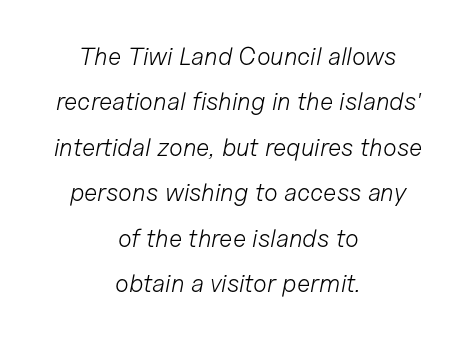
The image shows 25 px text type, italic (leaning right); set centered, line spacing 1.82x, normal letter spacing, not underlined.
